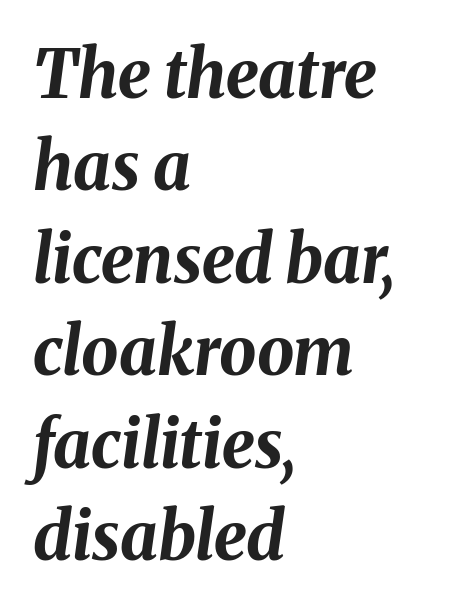
{"italic": "yes", "lean": "right", "slant_degrees": 8, "bold": "yes", "weight": "bold", "width": "normal", "stroke_contrast": "medium", "x_height": "medium", "monospaced": "no", "underline": "no", "align": "left", "line_spacing": "normal", "line_spacing_ratio": 1.4, "letter_spacing": "normal", "letter_spacing_em": 0.0, "glyph_px": 66}
